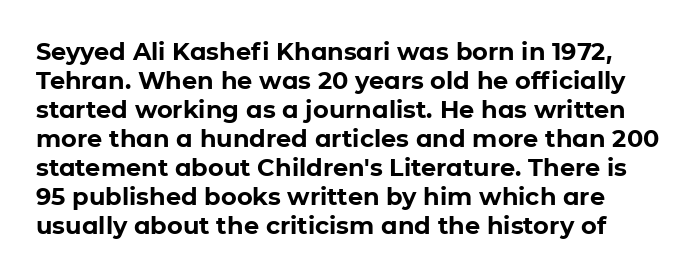
{"italic": "no", "bold": "yes", "underline": "no", "line_spacing_ratio": 1.21, "letter_spacing": "normal", "letter_spacing_em": 0.0, "glyph_px": 24}
